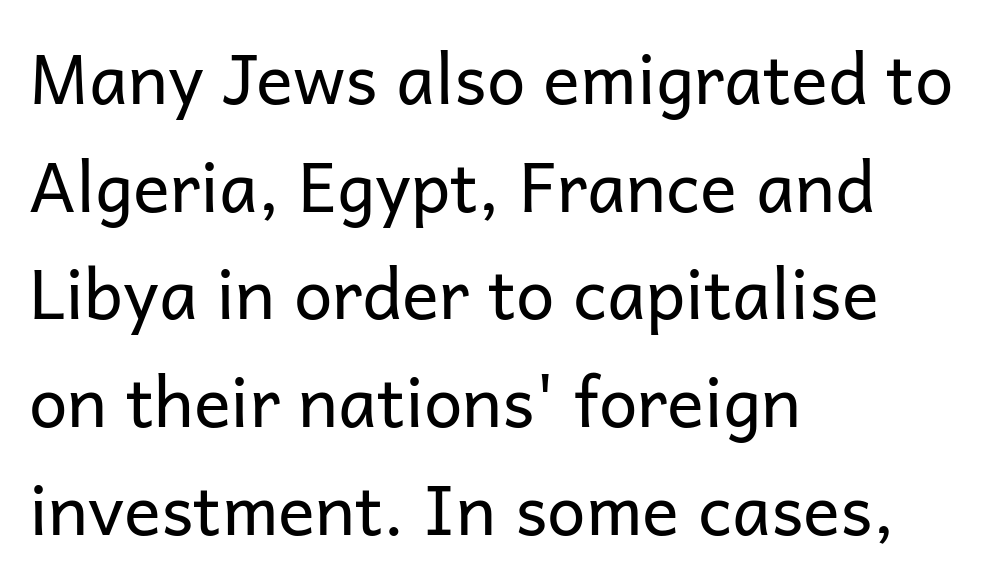
{"serif": "no", "italic": "no", "bold": "no", "weight": "regular", "width": "normal", "stroke_contrast": "low", "x_height": "medium", "monospaced": "no", "underline": "no", "align": "left", "line_spacing": "normal", "line_spacing_ratio": 1.56, "letter_spacing": "normal", "letter_spacing_em": 0.0, "glyph_px": 69}
